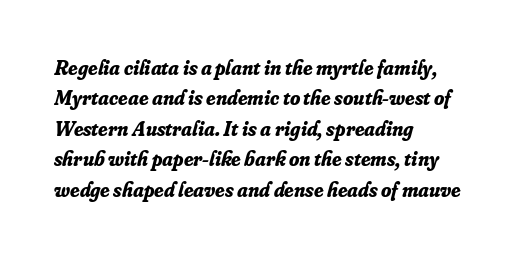
The image shows 21 px bold type, italic (leaning right); set left-aligned, normal line spacing (1.45x), normal letter spacing, not underlined.
